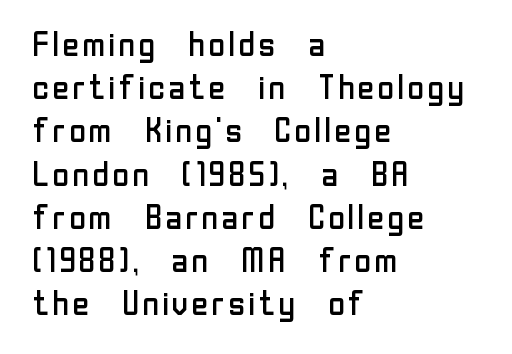
The image shows 34 px regular-weight sans-serif type, upright; set left-aligned, normal line spacing (1.27x), normal letter spacing, not underlined; low stroke contrast and a medium x-height.
